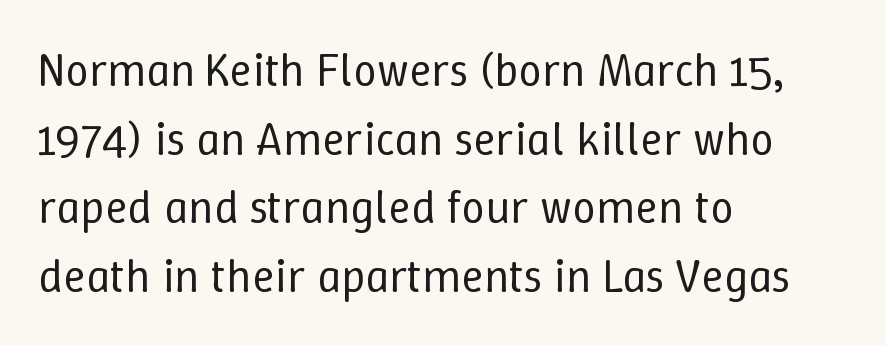
{"italic": "no", "bold": "no", "weight": "regular", "width": "normal", "stroke_contrast": "low", "x_height": "medium", "monospaced": "no", "underline": "no", "align": "left", "line_spacing": "normal", "line_spacing_ratio": 1.46, "letter_spacing": "normal", "letter_spacing_em": 0.0, "glyph_px": 47}
